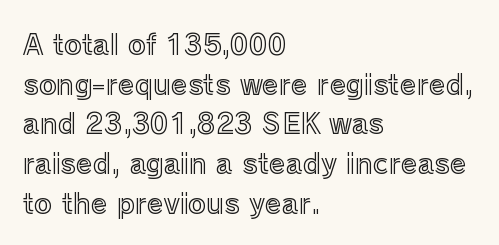
Q: Is the text italic (slanted)? A: No, it is upright.
Q: Is the text underlined? A: No.
Q: How is the paragraph aligned? A: Left-aligned.
Q: Is the spacing between letters normal or unusually wide? A: Normal.
Q: Is the spacing between lines tight, normal or loose? A: Normal.
